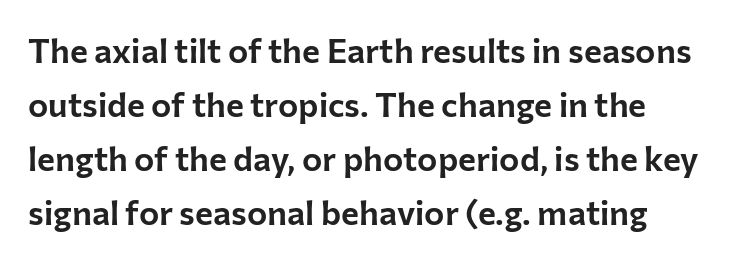
{"serif": "no", "italic": "no", "width": "normal", "stroke_contrast": "low", "x_height": "medium", "monospaced": "no", "underline": "no", "line_spacing": "normal", "line_spacing_ratio": 1.59, "letter_spacing": "normal", "letter_spacing_em": 0.0, "glyph_px": 34}
